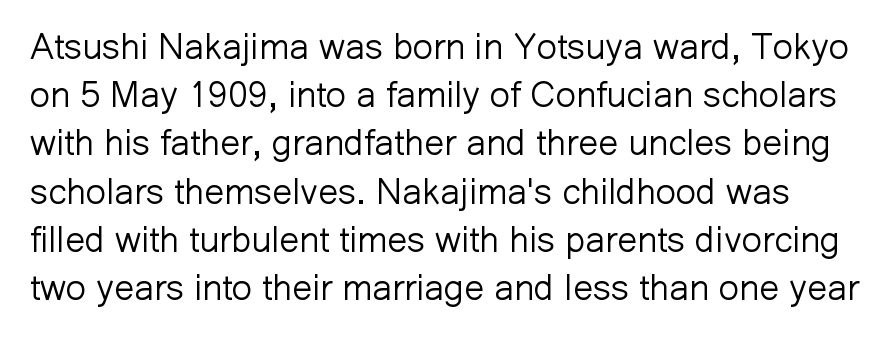
The image shows 36 px light sans-serif type, upright; set normal line spacing (1.34x), normal letter spacing, not underlined; low stroke contrast and a medium x-height.
